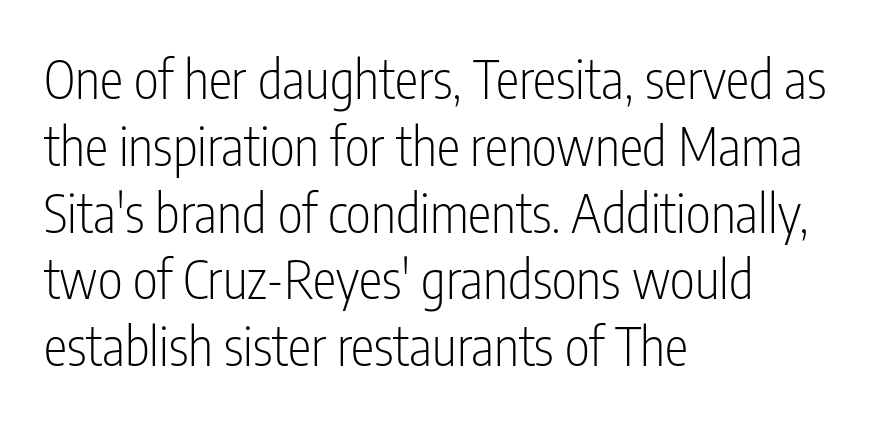
{"serif": "no", "italic": "no", "bold": "no", "weight": "light", "width": "condensed", "stroke_contrast": "low", "x_height": "medium", "monospaced": "no", "underline": "no", "align": "left", "line_spacing": "normal", "line_spacing_ratio": 1.26, "letter_spacing": "normal", "letter_spacing_em": 0.0, "glyph_px": 53}
